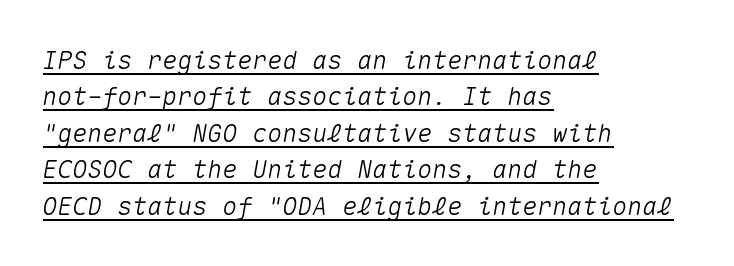
This block has exactly the height ordinary leading produces. Typeset ragged right — the left edge is the straight one. Posture: slanted. This sample uses plain, unmodified letter spacing.
